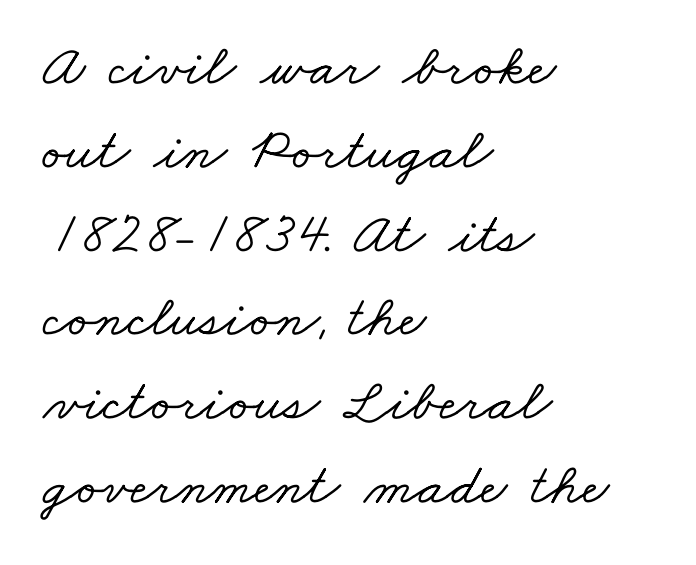
The image shows 59 px wide serif type; set left-aligned, normal line spacing (1.42x), normal letter spacing, not underlined; low stroke contrast and a small x-height.
